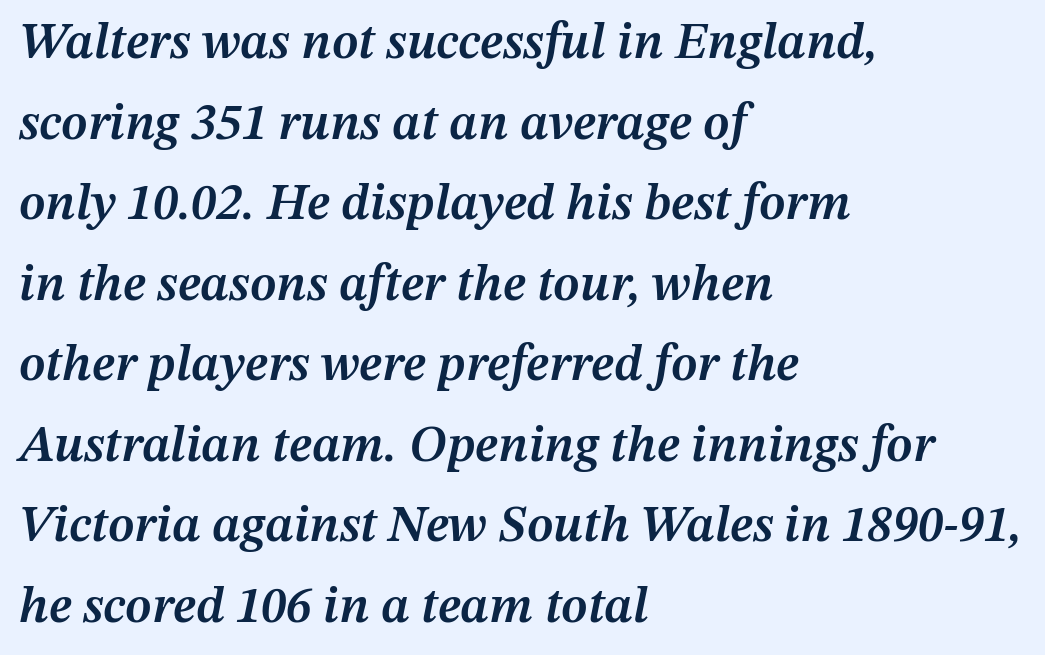
The image shows 51 px semibold type, italic (leaning right); set left-aligned, normal line spacing (1.58x), normal letter spacing, not underlined; medium stroke contrast and a medium x-height.
